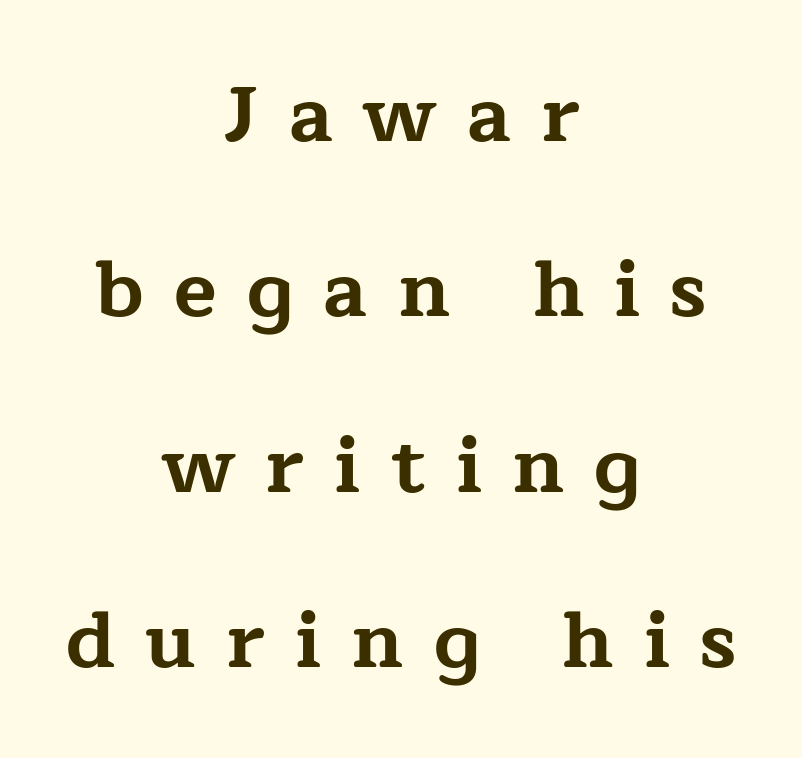
The image shows 78 px bold, wide serif type, upright; set centered, loose line spacing (2.25x), unusually wide letter spacing (+0.39 em), not underlined; low stroke contrast and a medium x-height.
